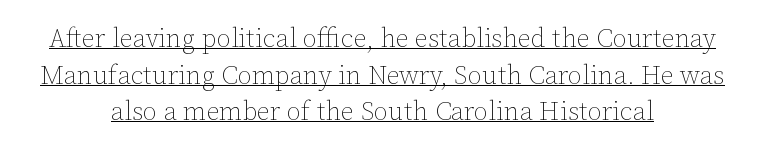
Stems and bowls with no extra thickness — not bold. The letters sit at their default tracking, neither squeezed nor spread. Vertical strokes here are truly vertical. You can see a thin bar hugging the bottom of the glyphs. If you measured baseline to baseline, you'd find a middling distance.
